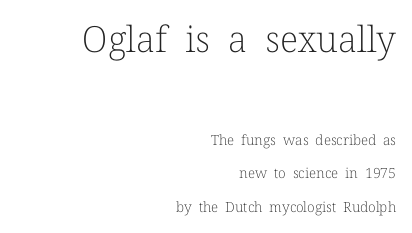
Q: Is the text bold? A: No.
Q: Is the text italic (slanted)? A: No, it is upright.
Q: Is the typeface a serif or a sans-serif typeface? A: Serif.
Q: Is the text underlined? A: No.
Q: How is the paragraph aligned? A: Right-aligned.
Q: Is the spacing between letters normal or unusually wide? A: Normal.
Q: Is the spacing between lines tight, normal or loose? A: Loose.
Q: Which block of text is set in a larger size, the first (top) or the second (bottom)? A: The first (top) one.
Q: Width (condensed, normal, or wide)? A: Normal.
Q: Stroke contrast? A: Low.
Q: x-height? A: Medium.
Q: Monospaced? A: No.
